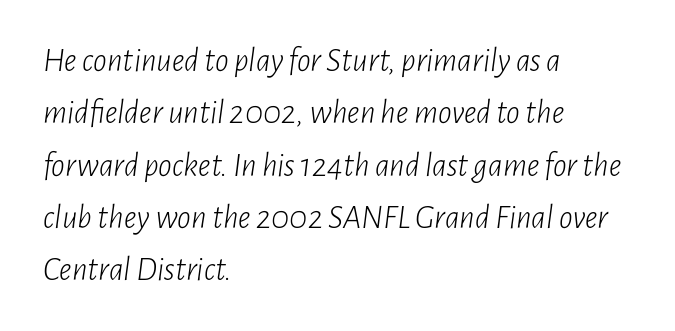
Q: Is the text bold? A: No.
Q: Is the text italic (slanted)? A: Yes, it leans right by about 7 degrees.
Q: Is the text underlined? A: No.
Q: How is the paragraph aligned? A: Left-aligned.
Q: Is the spacing between letters normal or unusually wide? A: Normal.
Q: Is the spacing between lines tight, normal or loose? A: Normal.
Q: Width (condensed, normal, or wide)? A: Condensed.
Q: Stroke contrast? A: Low.
Q: x-height? A: Medium.
Q: Monospaced? A: No.
